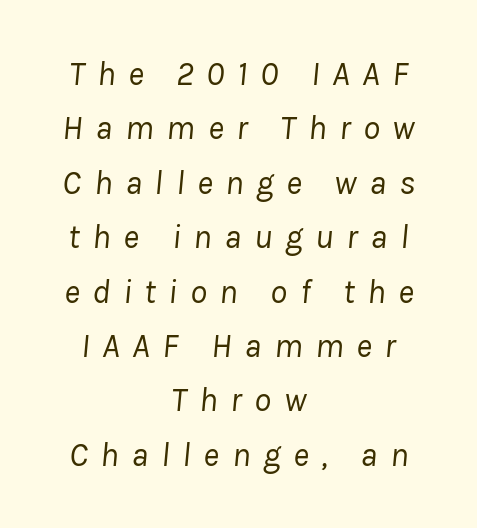
The image shows 34 px regular-weight type, italic (leaning right); set centered, normal line spacing (1.6x), unusually wide letter spacing (+0.37 em), not underlined; low stroke contrast and a medium x-height.
